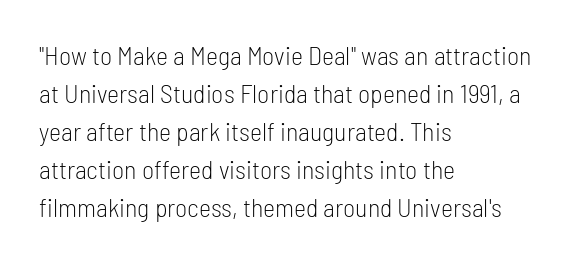
Visually the block forms a straight wall on the left and a jagged coastline on the right. Caption: standard tracking, unaltered. The type sits square on the baseline with zero lean. Weight: not bold — regular or lighter.
